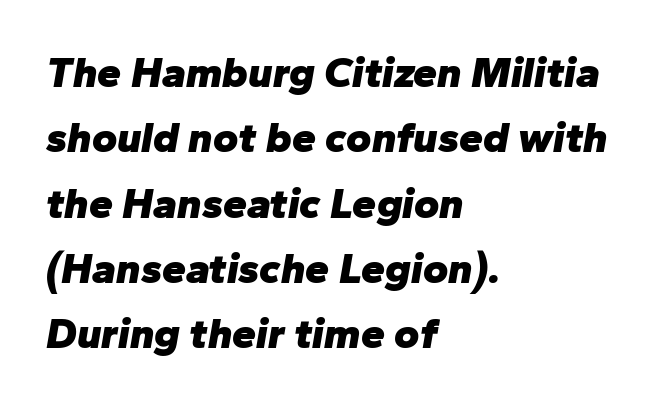
Lines of text with bare space underneath. This sample keeps an unexceptional amount of space between lines. Short note: letters normally spaced. The face used here has a pronounced slope to its letters. The passage shown is typed in a proportional face where columns would drift.
